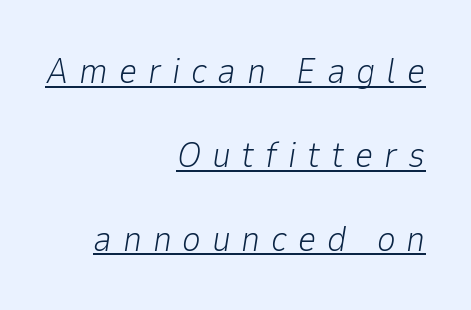
Compared with undecorated copy, this sample adds a rule below the words. Vertical stems look standard width or narrower in stroke. Leading: increased. The typography opts for an oblique posture over an upright one. The passage shown has open, widely tracked lettering throughout. The passage shown is typed in a proportional face where columns would drift.
